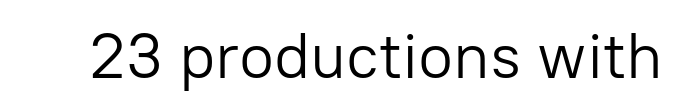
The image shows 64 px light sans-serif type, upright; set normal letter spacing, not underlined; low stroke contrast and a medium x-height.
